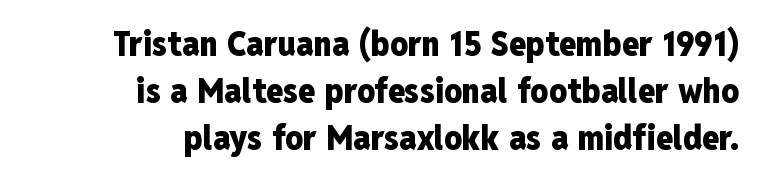
The image shows 35 px heavy, condensed sans-serif type, upright; set right-aligned, normal line spacing (1.35x), normal letter spacing, not underlined; low stroke contrast and a medium x-height.
